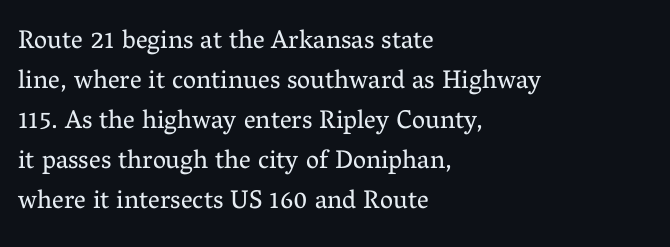
{"italic": "no", "bold": "no", "underline": "no", "align": "left", "line_spacing": "normal", "line_spacing_ratio": 1.54, "letter_spacing": "normal", "letter_spacing_em": 0.0, "glyph_px": 26}
